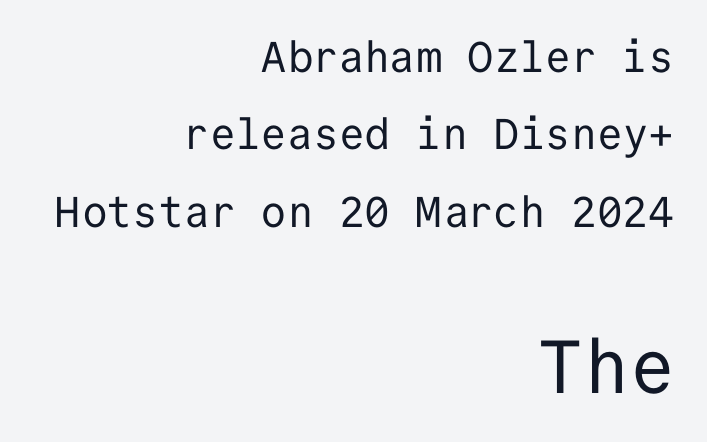
Q: Is the text bold? A: No.
Q: Is the text italic (slanted)? A: No, it is upright.
Q: Is the typeface a serif or a sans-serif typeface? A: Sans-serif.
Q: Is the text underlined? A: No.
Q: How is the paragraph aligned? A: Right-aligned.
Q: Is the spacing between letters normal or unusually wide? A: Normal.
Q: Which block of text is set in a larger size, the first (top) or the second (bottom)? A: The second (bottom) one.
Q: Width (condensed, normal, or wide)? A: Normal.
Q: Stroke contrast? A: Low.
Q: x-height? A: Medium.
Q: Monospaced? A: Yes.
